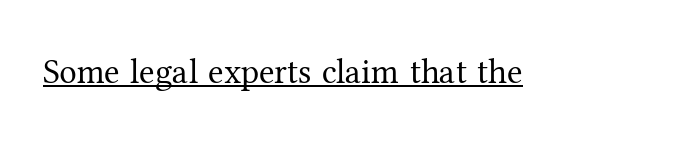
The image shows 35 px regular-weight serif type, upright; set normal letter spacing, underlined; medium stroke contrast and a medium x-height.
